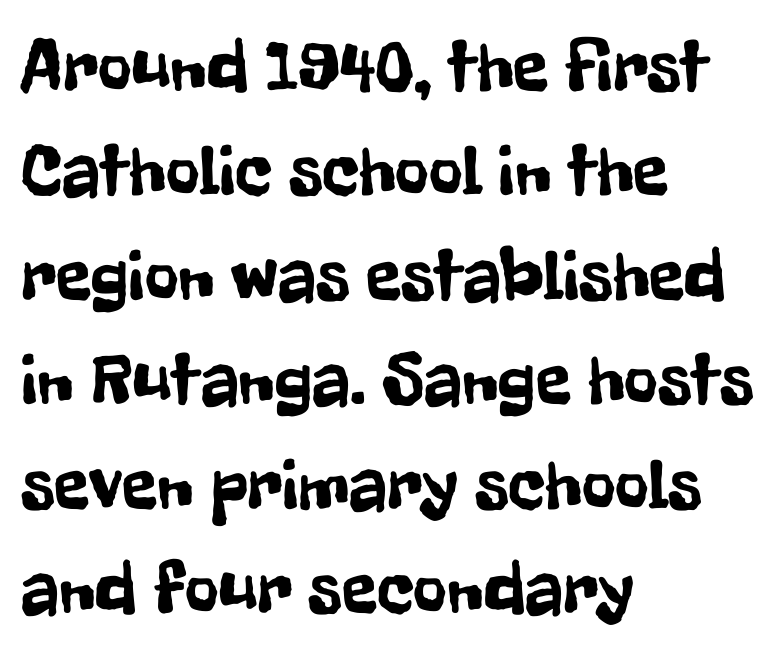
The glyphs are unaccompanied by any horizontal stroke below them. Baseline-to-baseline distance is the conventional proportion of letter height. Check where the strokes stop: nothing finishes them off — pure sans. Do the letters lean? They stand straight.
